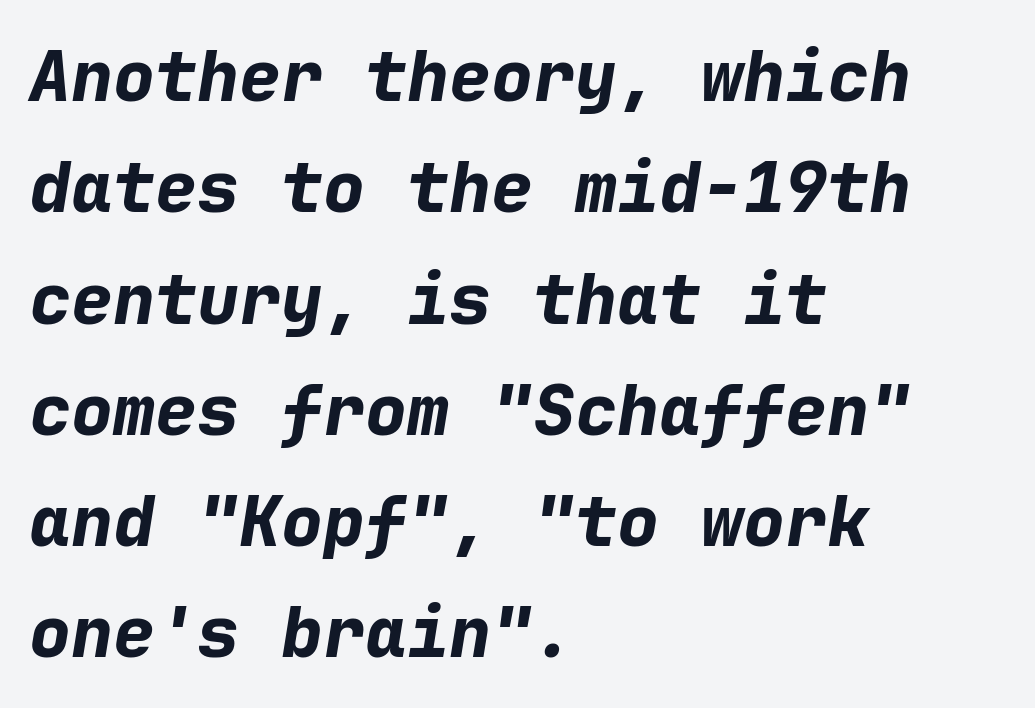
Words float on clear page, feet unadorned. Rows of type keep a routine distance in the vertical direction. The characters look thick and weighty, a clear bold. Every character sits at an angle, as italics do. One-word summary of the alignment: left. Think of a typewriter: that constant character pitch is what you see here.
